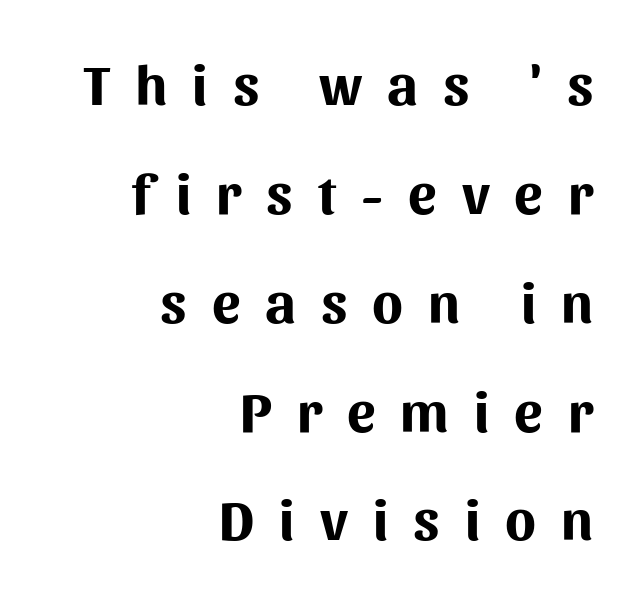
The image shows 57 px bold sans-serif type, upright; set right-aligned, loose line spacing (1.91x), unusually wide letter spacing (+0.44 em), not underlined; medium stroke contrast and a medium x-height.
